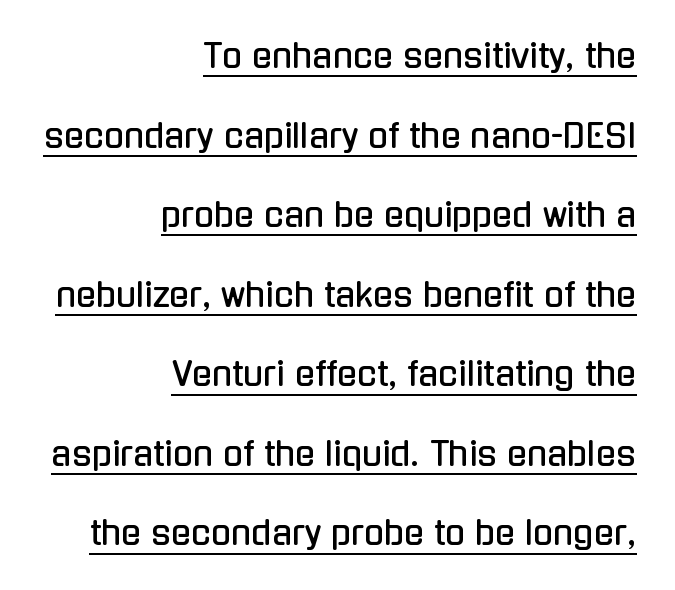
The image shows 33 px condensed sans-serif type, upright; set right-aligned, loose line spacing (2.41x), normal letter spacing, underlined; low stroke contrast and a medium x-height.
